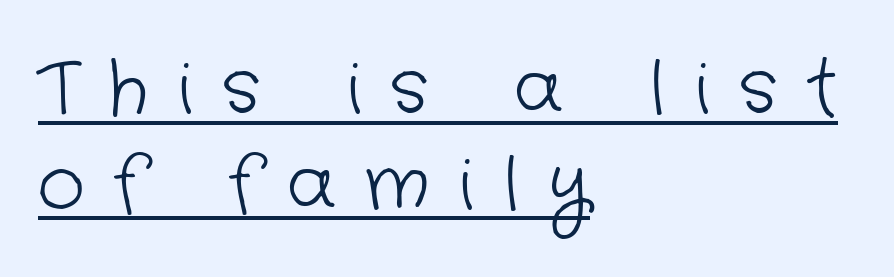
Caption: face not bold, strokes unweighted. There is plenty of visible air inserted between adjacent glyphs. The rendering uses natural spacing where letterforms have individual widths. The designer went with a sans here, leaving each stem footless. Compared with undecorated copy, this sample adds a rule below the words.
